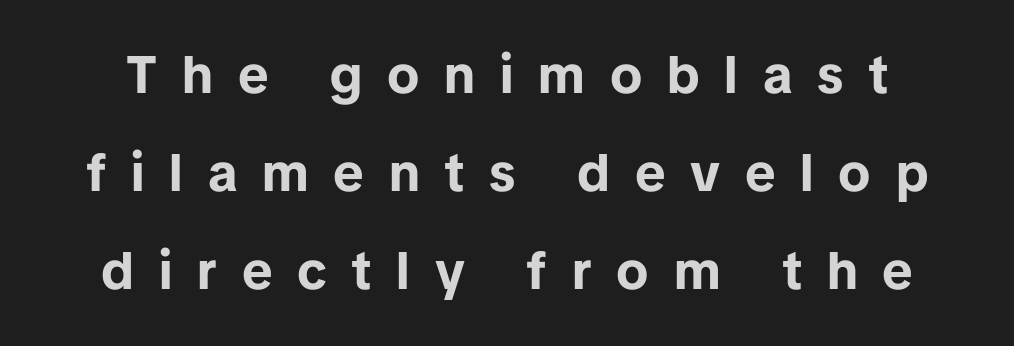
{"serif": "no", "italic": "no", "bold": "yes", "weight": "bold", "width": "normal", "stroke_contrast": "low", "x_height": "medium", "monospaced": "no", "underline": "no", "line_spacing_ratio": 1.85, "letter_spacing": "wide", "letter_spacing_em": 0.47, "glyph_px": 53}
